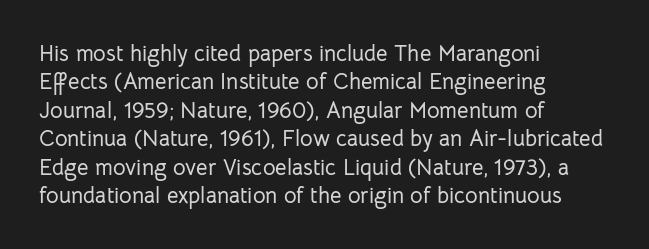
The image shows 22 px text type, upright; set left-aligned, normal line spacing (1.29x), normal letter spacing, not underlined.
